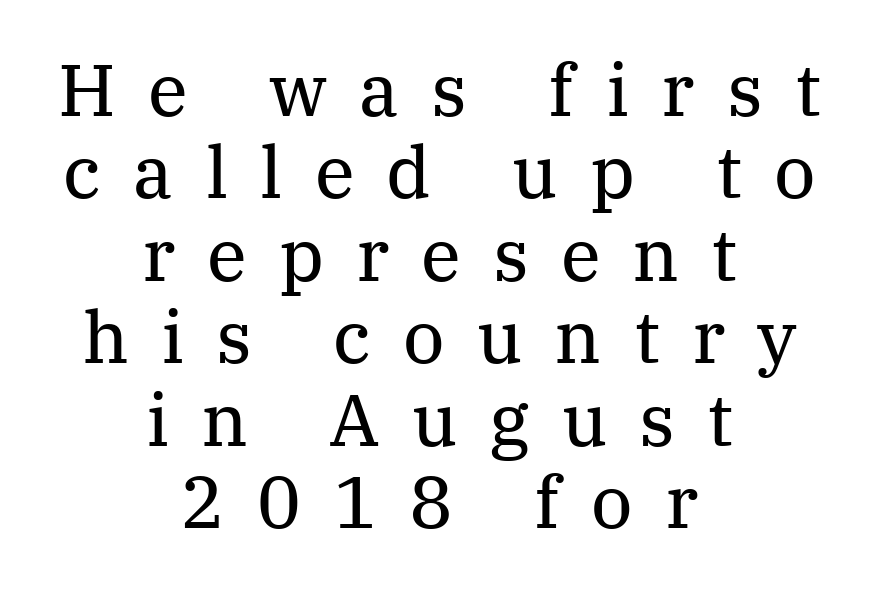
The image shows 73 px regular-weight serif type, upright; set centered, tight line spacing (1.13x), unusually wide letter spacing (+0.44 em), not underlined; medium stroke contrast and a medium x-height.
